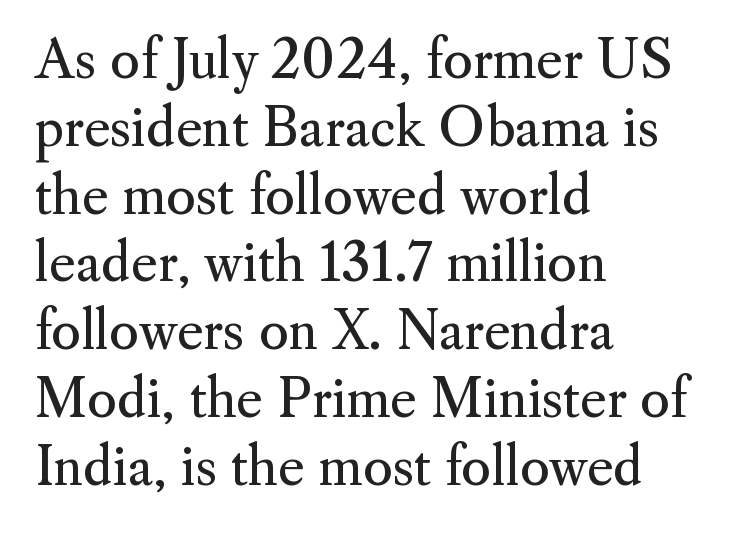
{"serif": "yes", "italic": "no", "bold": "no", "weight": "regular", "width": "normal", "stroke_contrast": "medium", "x_height": "small", "monospaced": "no", "underline": "no", "align": "left", "line_spacing": "normal", "line_spacing_ratio": 1.33, "letter_spacing": "normal", "letter_spacing_em": 0.0, "glyph_px": 51}
